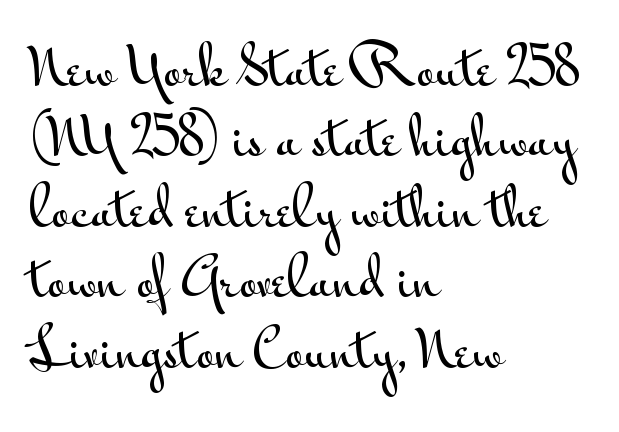
The image shows 51 px wide sans-serif type; set left-aligned, normal line spacing (1.38x), normal letter spacing, not underlined; medium stroke contrast and a small x-height.
